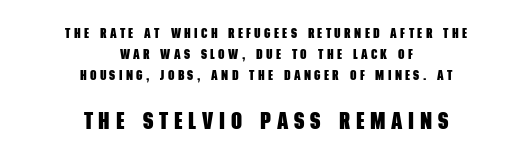
Compare the two chunks: the lower has the greater cap height. This block has exactly the height ordinary leading produces. The words here are not underlined. Tracking here is generous; glyphs stand well apart from one another. Emphasis by weight is at full strength: bold. Both edges are ragged and mirror each other, which tells us the setting is centered.
